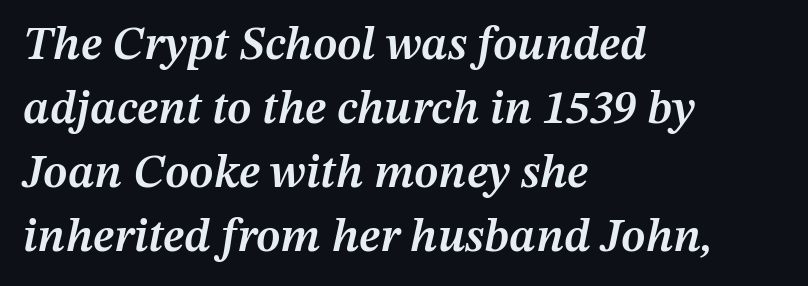
Q: Is the text bold? A: Semi-bold.
Q: Is the text italic (slanted)? A: Yes, it leans right by about 12 degrees.
Q: Is the text underlined? A: No.
Q: How is the paragraph aligned? A: Left-aligned.
Q: Is the spacing between letters normal or unusually wide? A: Normal.
Q: Is the spacing between lines tight, normal or loose? A: Normal.
Q: Width (condensed, normal, or wide)? A: Normal.
Q: Stroke contrast? A: Medium.
Q: x-height? A: Medium.
Q: Monospaced? A: No.
